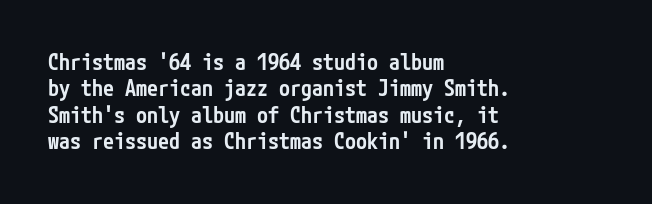
Q: Is the text bold? A: Semi-bold.
Q: Is the text italic (slanted)? A: No, it is upright.
Q: Is the text underlined? A: No.
Q: How is the paragraph aligned? A: Left-aligned.
Q: Is the spacing between letters normal or unusually wide? A: Normal.
